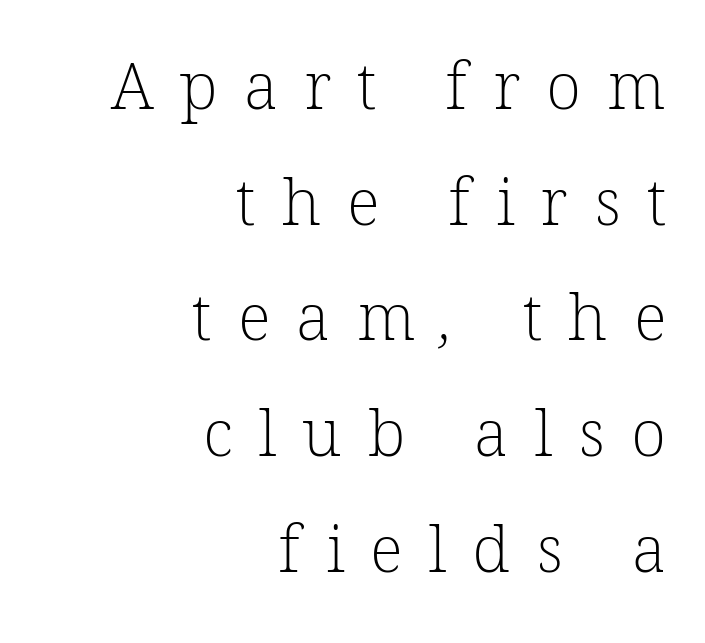
Q: Is the text bold? A: No.
Q: Is the typeface a serif or a sans-serif typeface? A: Serif.
Q: Is the text underlined? A: No.
Q: How is the paragraph aligned? A: Right-aligned.
Q: Is the spacing between letters normal or unusually wide? A: Unusually wide.
Q: Width (condensed, normal, or wide)? A: Normal.
Q: Stroke contrast? A: Low.
Q: x-height? A: Medium.
Q: Monospaced? A: No.
